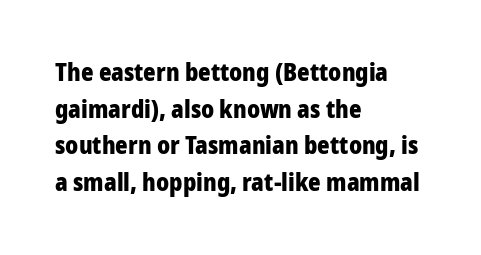
{"italic": "no", "bold": "yes", "underline": "no", "align": "left", "line_spacing": "normal", "line_spacing_ratio": 1.53, "letter_spacing": "normal", "letter_spacing_em": 0.0, "glyph_px": 24}
